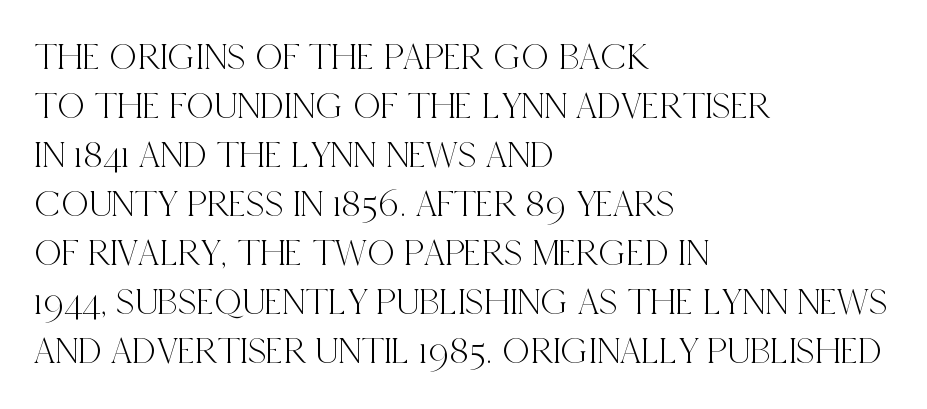
Q: Is the text italic (slanted)? A: No, it is upright.
Q: Is the typeface a serif or a sans-serif typeface? A: Serif.
Q: Is the text underlined? A: No.
Q: How is the paragraph aligned? A: Left-aligned.
Q: Is the spacing between letters normal or unusually wide? A: Normal.
Q: Is the spacing between lines tight, normal or loose? A: Normal.
Q: Width (condensed, normal, or wide)? A: Condensed.
Q: x-height? A: Large.
Q: Monospaced? A: No.
